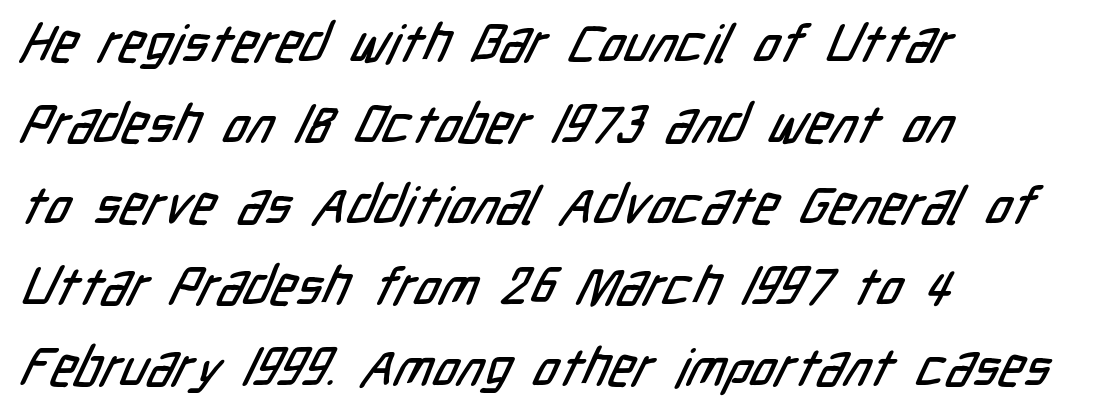
The image shows 53 px condensed sans-serif type; set left-aligned, normal line spacing (1.53x), normal letter spacing, not underlined; low stroke contrast and a medium x-height.
